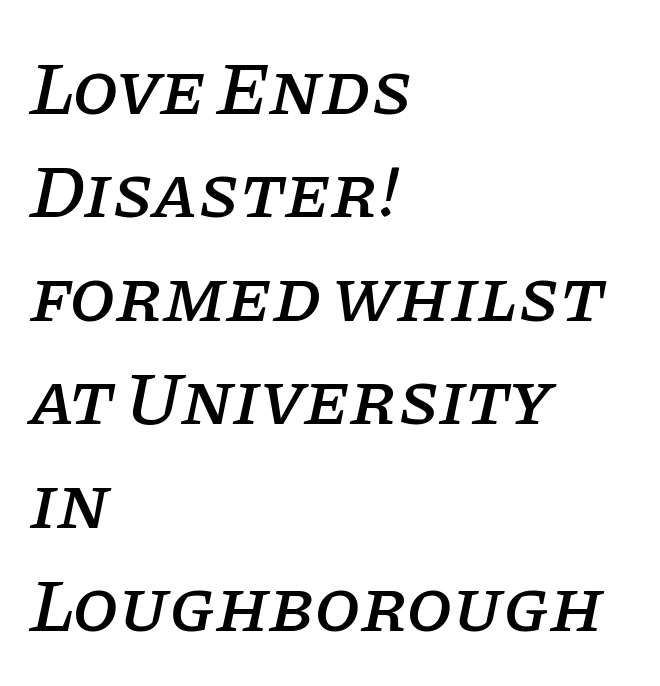
The image shows 75 px serif type, italic (leaning right); set left-aligned, normal line spacing (1.38x), normal letter spacing, not underlined; low stroke contrast and a large x-height.
